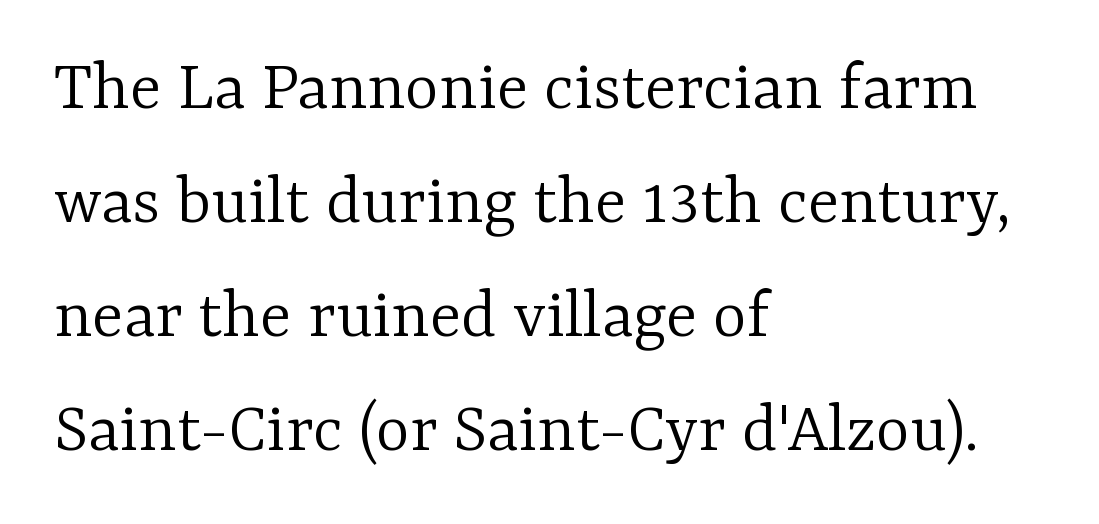
The image shows 73 px light serif type, upright; set left-aligned, normal line spacing (1.56x), normal letter spacing, not underlined; low stroke contrast and a medium x-height.
